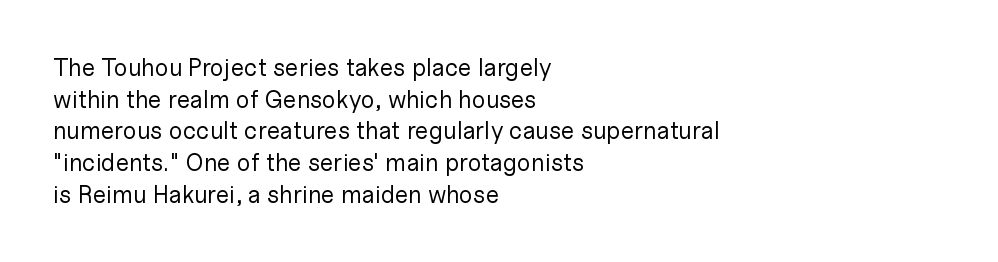
{"italic": "no", "bold": "no", "underline": "no", "align": "left", "line_spacing": "normal", "line_spacing_ratio": 1.32, "letter_spacing": "normal", "letter_spacing_em": 0.0, "glyph_px": 24}
